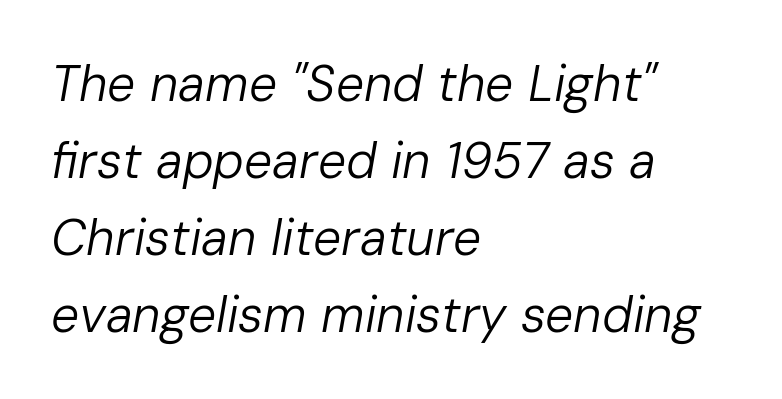
Q: Is the text bold? A: No.
Q: Is the text italic (slanted)? A: Yes, it leans right by about 10 degrees.
Q: Is the text underlined? A: No.
Q: How is the paragraph aligned? A: Left-aligned.
Q: Is the spacing between letters normal or unusually wide? A: Normal.
Q: Is the spacing between lines tight, normal or loose? A: Normal.
Q: Width (condensed, normal, or wide)? A: Normal.
Q: Stroke contrast? A: Low.
Q: x-height? A: Medium.
Q: Monospaced? A: No.
